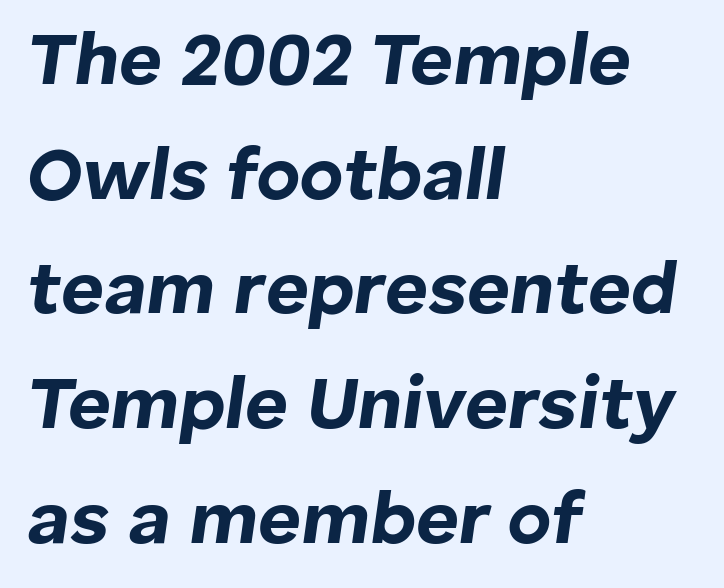
Q: Is the text bold? A: Yes.
Q: Is the text italic (slanted)? A: Yes, it leans right by about 8 degrees.
Q: Is the text underlined? A: No.
Q: How is the paragraph aligned? A: Left-aligned.
Q: Is the spacing between letters normal or unusually wide? A: Normal.
Q: Is the spacing between lines tight, normal or loose? A: Normal.
Q: Width (condensed, normal, or wide)? A: Normal.
Q: Stroke contrast? A: Low.
Q: x-height? A: Medium.
Q: Monospaced? A: No.
